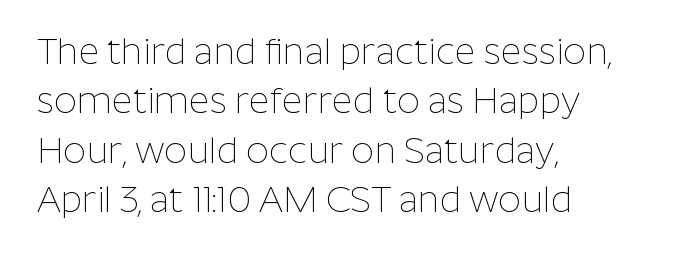
{"serif": "no", "italic": "no", "bold": "no", "weight": "thin", "width": "normal", "stroke_contrast": "low", "x_height": "medium", "monospaced": "no", "underline": "no", "align": "left", "line_spacing": "normal", "line_spacing_ratio": 1.37, "letter_spacing": "normal", "letter_spacing_em": 0.0, "glyph_px": 36}
